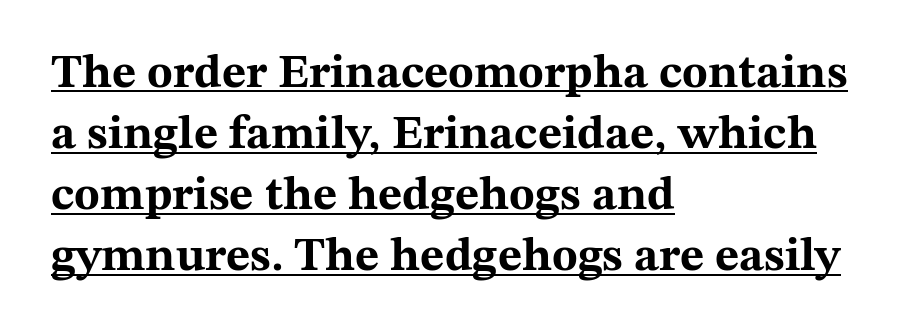
Q: Is the text bold? A: Yes.
Q: Is the text italic (slanted)? A: No, it is upright.
Q: Is the typeface a serif or a sans-serif typeface? A: Serif.
Q: Is the text underlined? A: Yes.
Q: How is the paragraph aligned? A: Left-aligned.
Q: Is the spacing between letters normal or unusually wide? A: Normal.
Q: Is the spacing between lines tight, normal or loose? A: Normal.
Q: Width (condensed, normal, or wide)? A: Wide.
Q: Stroke contrast? A: Medium.
Q: x-height? A: Medium.
Q: Monospaced? A: No.
